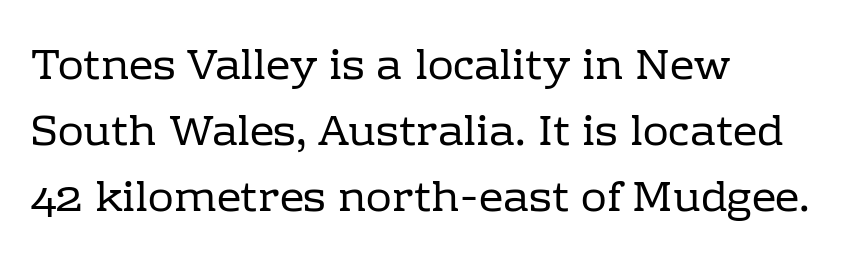
Upright lettering throughout. Students, observe: this is what conventionally led text looks like. A typesetter would label this face a serif. Check the space under the baseline: it is left empty.
